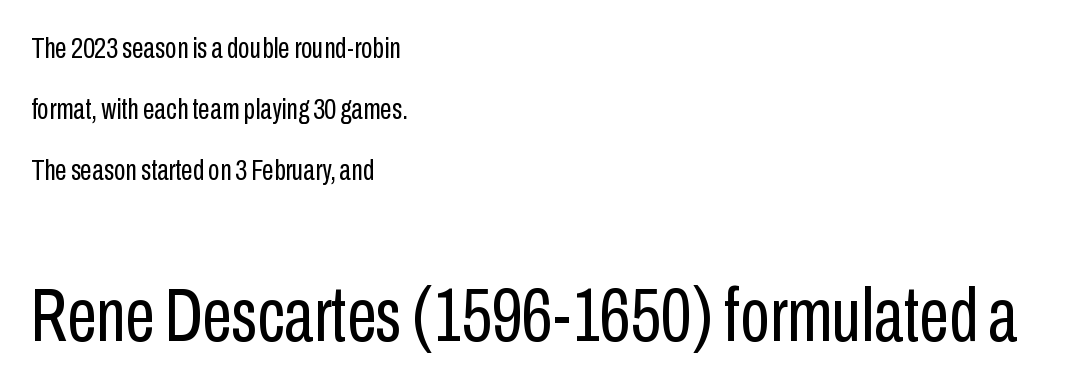
Scale increases going downward across the two blocks. Each letter's strokes conclude bluntly, with no projecting serifs. No word sits above an underline. The typeface has the unassuming heft of standard copy or less.
